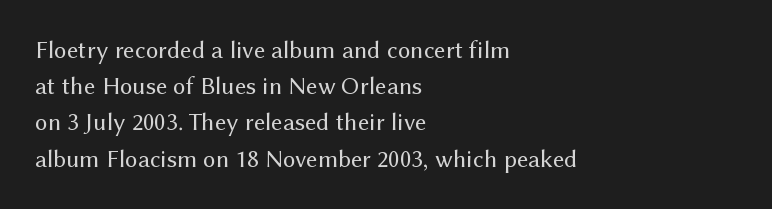
{"italic": "no", "bold": "no", "underline": "no", "align": "left", "line_spacing": "normal", "line_spacing_ratio": 1.45, "letter_spacing": "normal", "letter_spacing_em": 0.0, "glyph_px": 25}
